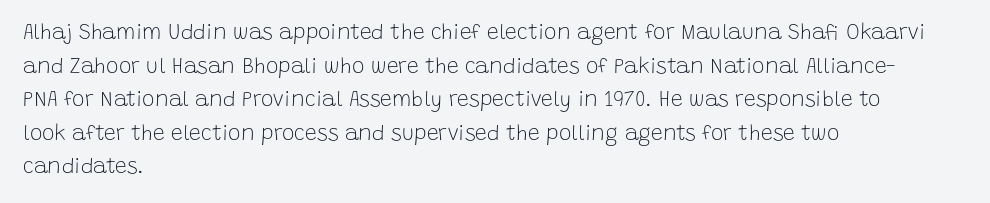
{"italic": "no", "bold": "no", "underline": "no", "align": "left", "line_spacing": "normal", "line_spacing_ratio": 1.6, "letter_spacing": "normal", "letter_spacing_em": 0.0, "glyph_px": 21}
